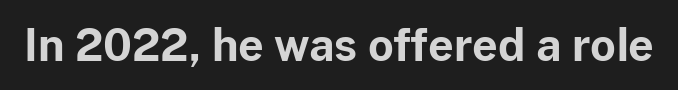
{"serif": "no", "italic": "no", "bold": "yes", "weight": "bold", "width": "normal", "stroke_contrast": "low", "x_height": "medium", "monospaced": "no", "underline": "no", "letter_spacing": "normal", "letter_spacing_em": 0.0, "glyph_px": 44}
